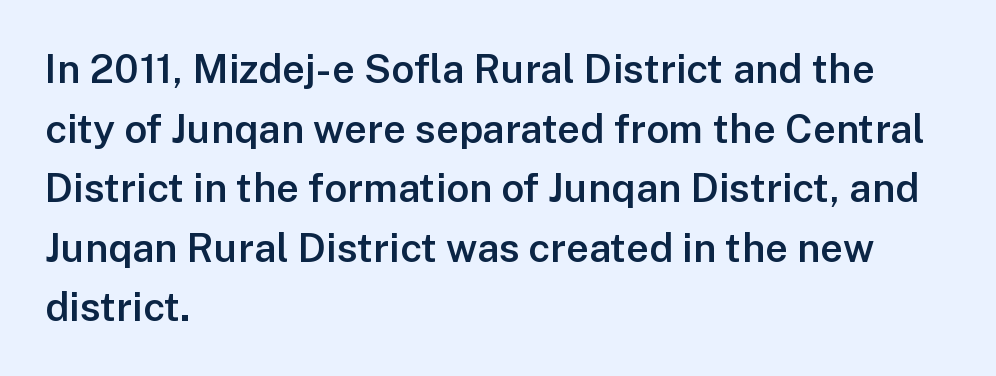
Q: Is the text bold? A: Semi-bold.
Q: Is the text italic (slanted)? A: No, it is upright.
Q: Is the typeface a serif or a sans-serif typeface? A: Sans-serif.
Q: Is the text underlined? A: No.
Q: How is the paragraph aligned? A: Left-aligned.
Q: Is the spacing between letters normal or unusually wide? A: Normal.
Q: Is the spacing between lines tight, normal or loose? A: Normal.
Q: Width (condensed, normal, or wide)? A: Normal.
Q: Stroke contrast? A: Low.
Q: x-height? A: Medium.
Q: Monospaced? A: No.
